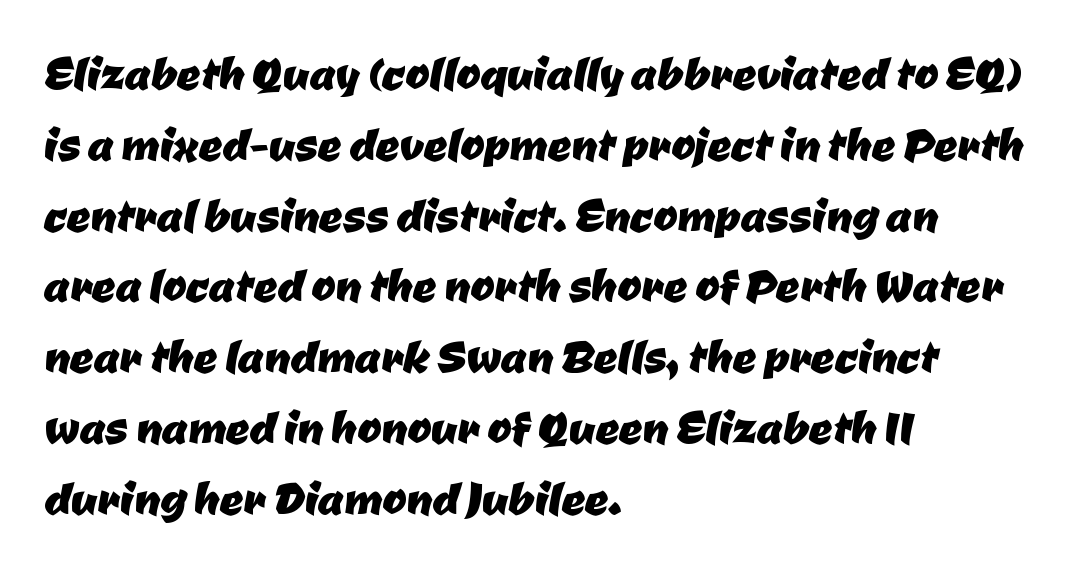
Q: Is the typeface a serif or a sans-serif typeface? A: Sans-serif.
Q: Is the text underlined? A: No.
Q: How is the paragraph aligned? A: Left-aligned.
Q: Is the spacing between letters normal or unusually wide? A: Normal.
Q: Width (condensed, normal, or wide)? A: Normal.
Q: Stroke contrast? A: Low.
Q: x-height? A: Medium.
Q: Monospaced? A: No.
